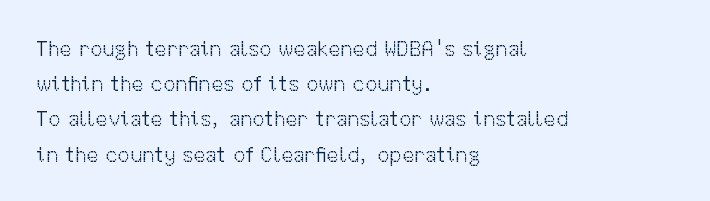
{"italic": "no", "bold": "no", "underline": "no", "align": "left", "line_spacing": "normal", "line_spacing_ratio": 1.6, "letter_spacing": "normal", "letter_spacing_em": 0.0, "glyph_px": 22}
